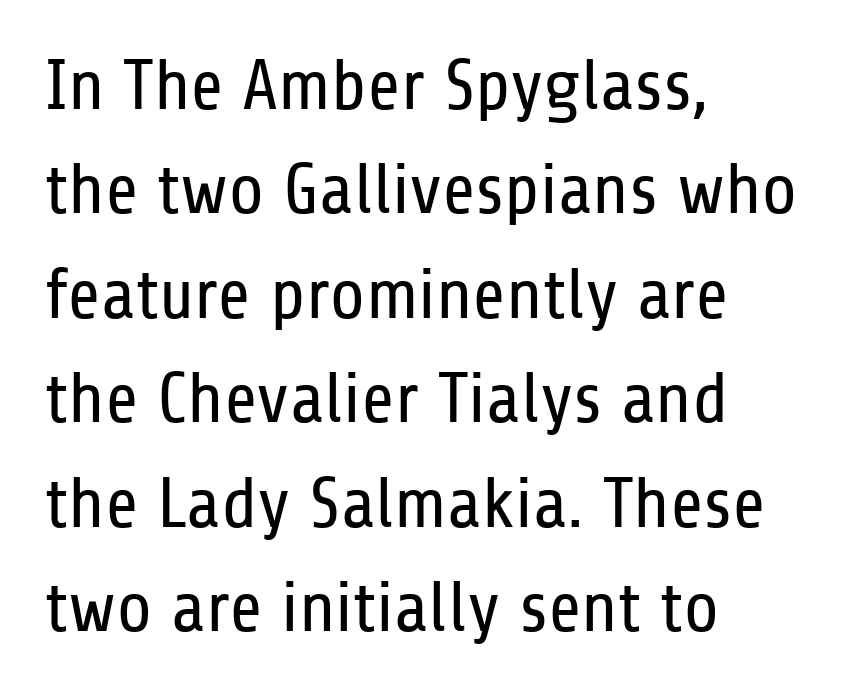
{"serif": "no", "italic": "no", "bold": "no", "weight": "regular", "width": "condensed", "stroke_contrast": "low", "x_height": "medium", "monospaced": "no", "underline": "no", "align": "left", "line_spacing": "normal", "line_spacing_ratio": 1.45, "letter_spacing": "normal", "letter_spacing_em": 0.0, "glyph_px": 72}
